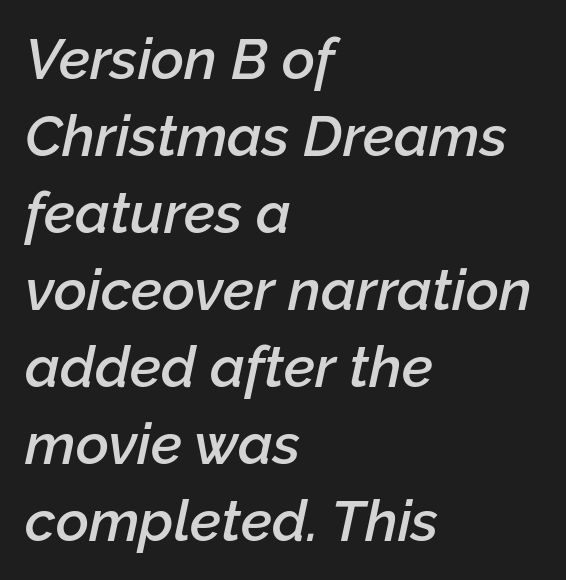
Q: Is the text bold? A: Semi-bold.
Q: Is the text italic (slanted)? A: Yes, it leans right by about 12 degrees.
Q: Is the text underlined? A: No.
Q: How is the paragraph aligned? A: Left-aligned.
Q: Is the spacing between letters normal or unusually wide? A: Normal.
Q: Is the spacing between lines tight, normal or loose? A: Normal.
Q: Width (condensed, normal, or wide)? A: Normal.
Q: Stroke contrast? A: Low.
Q: x-height? A: Medium.
Q: Monospaced? A: No.
